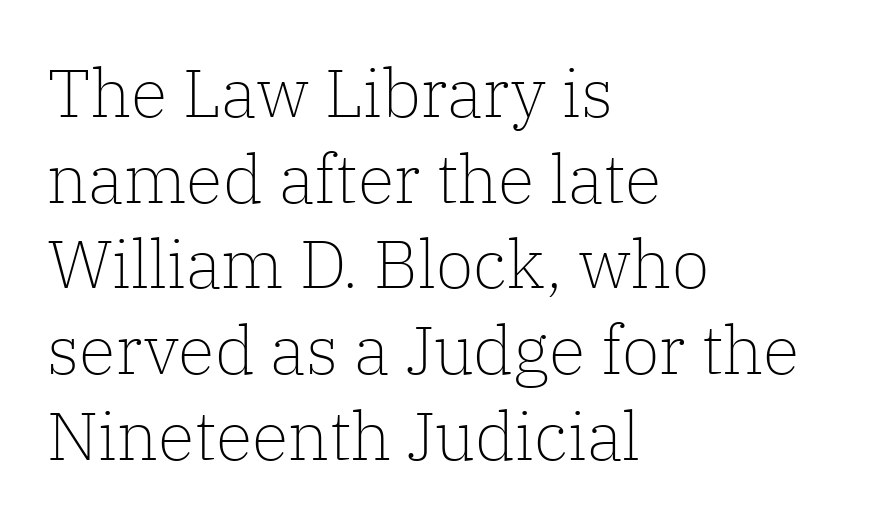
Q: Is the text bold? A: No.
Q: Is the text italic (slanted)? A: No, it is upright.
Q: Is the typeface a serif or a sans-serif typeface? A: Serif.
Q: Is the text underlined? A: No.
Q: How is the paragraph aligned? A: Left-aligned.
Q: Is the spacing between letters normal or unusually wide? A: Normal.
Q: Is the spacing between lines tight, normal or loose? A: Normal.
Q: Width (condensed, normal, or wide)? A: Normal.
Q: Stroke contrast? A: Low.
Q: x-height? A: Medium.
Q: Monospaced? A: No.
